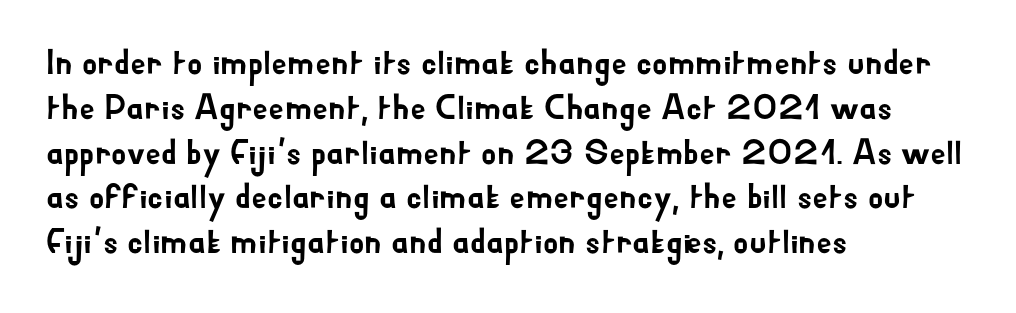
Upright lettering throughout. Check the space under the baseline: it is left empty. This sample is left-justified, so line endings fall wherever the words run out. The horizontal fit of the characters is conventional and even.
